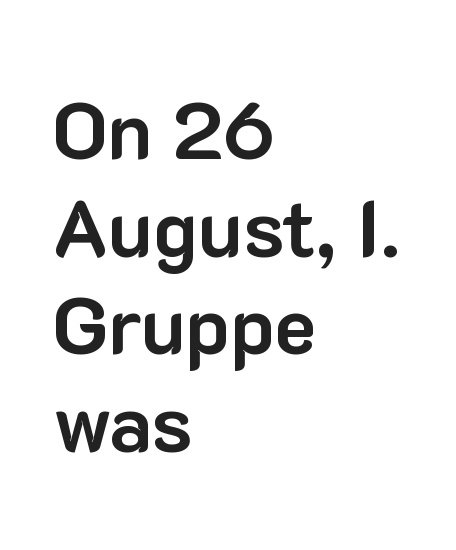
When letters stand straight like this, we call the style roman or upright. The characters look thick and weighty, a clear bold. The face used here is proportionally spaced, like ordinary book or web type. Caption: standard tracking, unaltered. Does the type have serifs? No, each stem ends abruptly.
